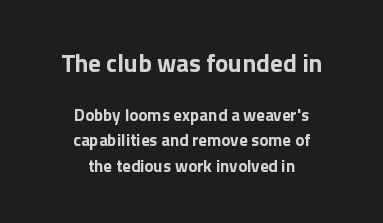
Is the lower block the larger one? No — the upper block carries the bigger type. Notice how the passage keeps no hard edge, just a central spine. The passage shown is emphatically bold. The lines sit at an ordinary, default distance from one another. Posture: straight, roman, zero tilt. Letter spacing: default.
